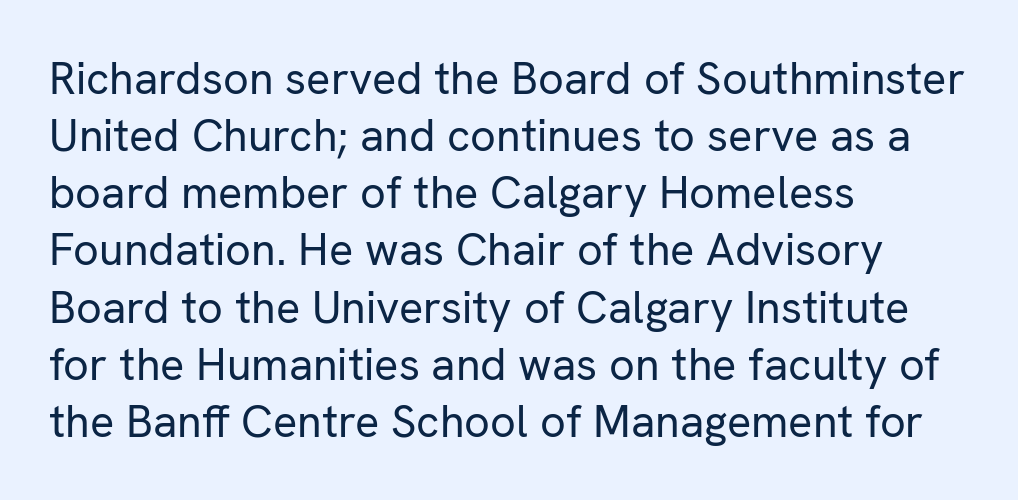
Q: Is the text bold? A: No.
Q: Is the text italic (slanted)? A: No, it is upright.
Q: Is the typeface a serif or a sans-serif typeface? A: Sans-serif.
Q: Is the text underlined? A: No.
Q: How is the paragraph aligned? A: Left-aligned.
Q: Is the spacing between letters normal or unusually wide? A: Normal.
Q: Is the spacing between lines tight, normal or loose? A: Normal.
Q: Width (condensed, normal, or wide)? A: Normal.
Q: Stroke contrast? A: Low.
Q: x-height? A: Medium.
Q: Monospaced? A: No.
